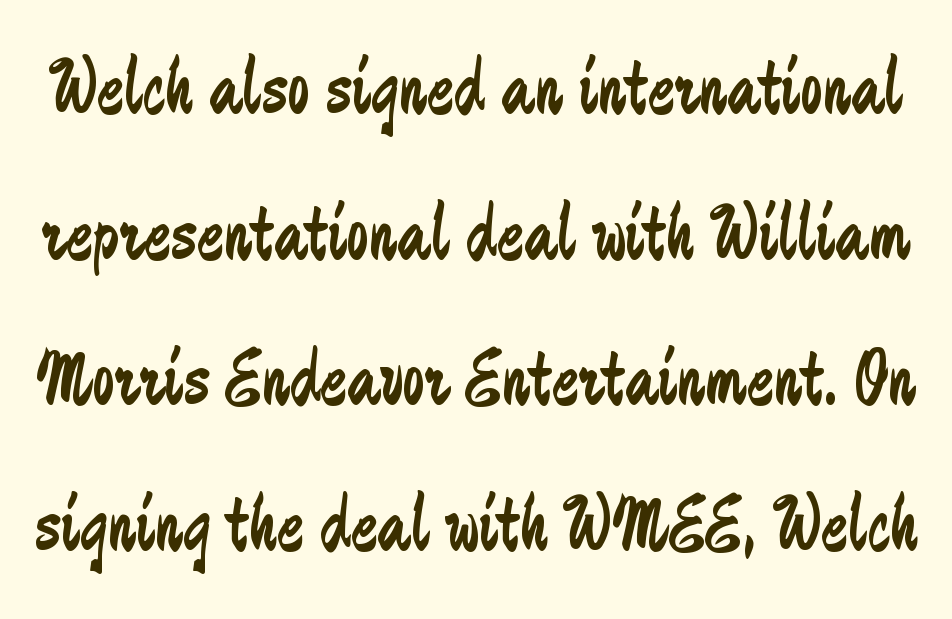
Tracking here is standard; glyphs follow each other at the usual distance. Quick note: underline off. Character widths vary here, with narrow letters taking less room than wide ones.
